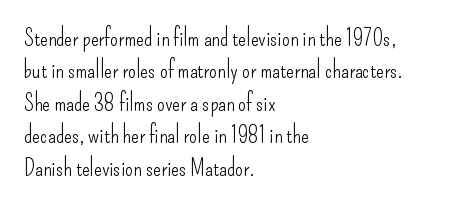
Q: Is the text bold? A: No.
Q: Is the text italic (slanted)? A: No, it is upright.
Q: Is the text underlined? A: No.
Q: How is the paragraph aligned? A: Left-aligned.
Q: Is the spacing between letters normal or unusually wide? A: Normal.
Q: Is the spacing between lines tight, normal or loose? A: Normal.
